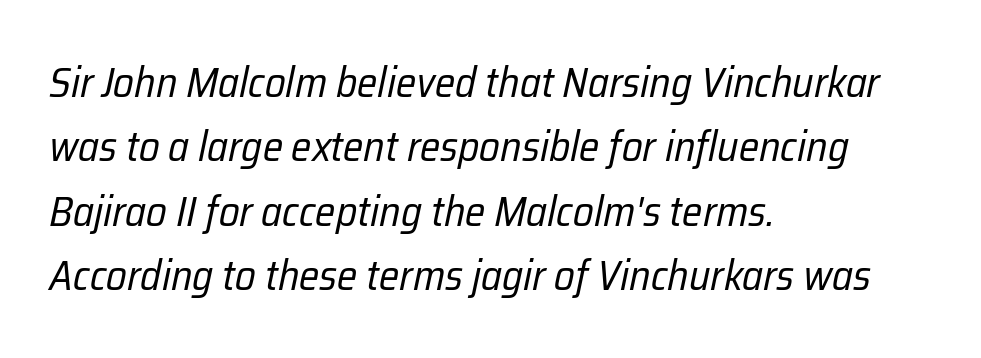
Q: Is the text bold? A: No.
Q: Is the text italic (slanted)? A: Yes, it leans right by about 12 degrees.
Q: Is the text underlined? A: No.
Q: How is the paragraph aligned? A: Left-aligned.
Q: Is the spacing between letters normal or unusually wide? A: Normal.
Q: Is the spacing between lines tight, normal or loose? A: Normal.
Q: Width (condensed, normal, or wide)? A: Condensed.
Q: Stroke contrast? A: Low.
Q: x-height? A: Medium.
Q: Monospaced? A: No.
